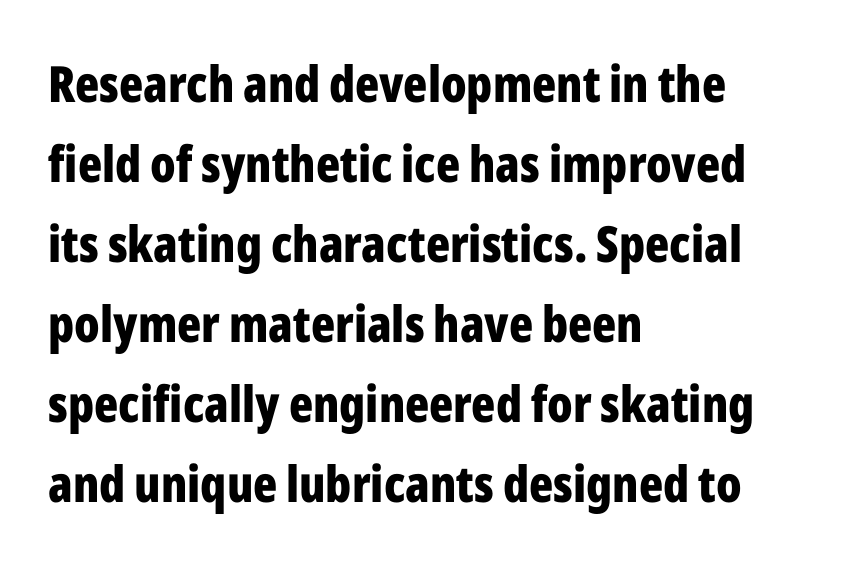
The image shows 50 px bold, condensed sans-serif type, upright; set left-aligned, normal line spacing (1.6x), normal letter spacing, not underlined; low stroke contrast and a medium x-height.
